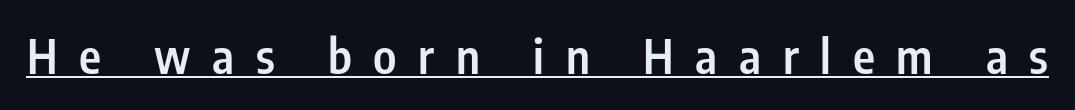
The image shows 47 px semibold, condensed sans-serif type, upright; set unusually wide letter spacing (+0.46 em), underlined; low stroke contrast and a medium x-height.
